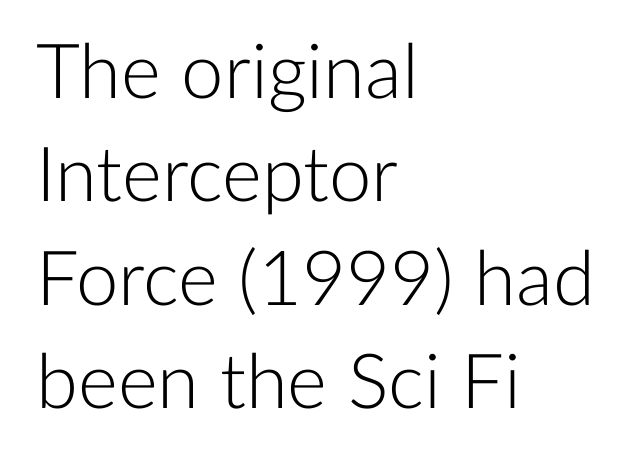
The image shows 76 px light sans-serif type, upright; set left-aligned, normal line spacing (1.36x), normal letter spacing, not underlined; low stroke contrast and a medium x-height.
